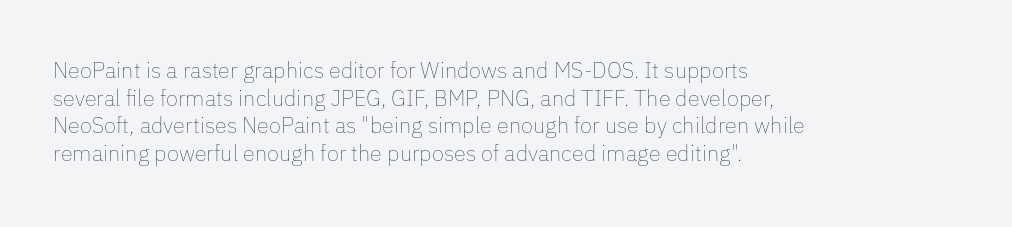
The image shows 22 px text type, upright; set left-aligned, normal line spacing (1.26x), normal letter spacing, not underlined.
